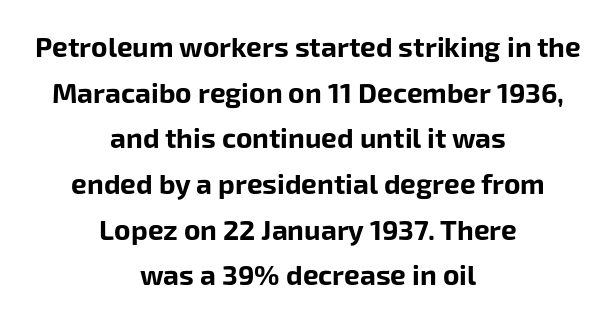
{"serif": "no", "italic": "no", "bold": "yes", "weight": "bold", "width": "normal", "stroke_contrast": "low", "x_height": "medium", "monospaced": "no", "underline": "no", "align": "center", "line_spacing": "normal", "line_spacing_ratio": 1.63, "letter_spacing": "normal", "letter_spacing_em": 0.0, "glyph_px": 28}
